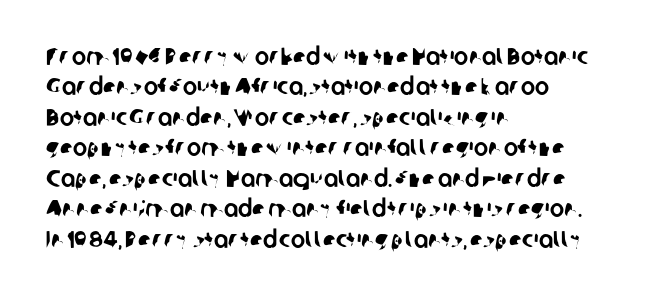
The image shows 24 px text type; set left-aligned, normal line spacing (1.27x), normal letter spacing, not underlined.
